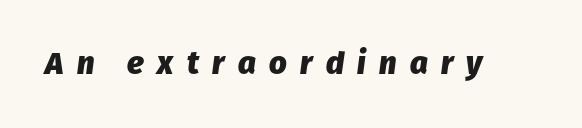
Type without underlining. A typesetter would mark this as italic. Tracking here is generous; glyphs stand well apart from one another. Emphasis by weight is at full strength: bold.
